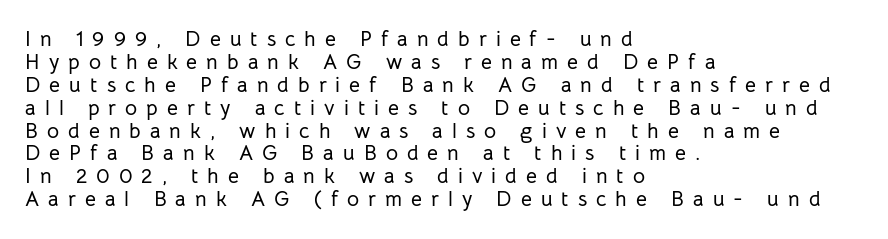
The image shows 21 px text type, upright; set left-aligned, tight line spacing (1.09x), unusually wide letter spacing (+0.43 em), not underlined.
